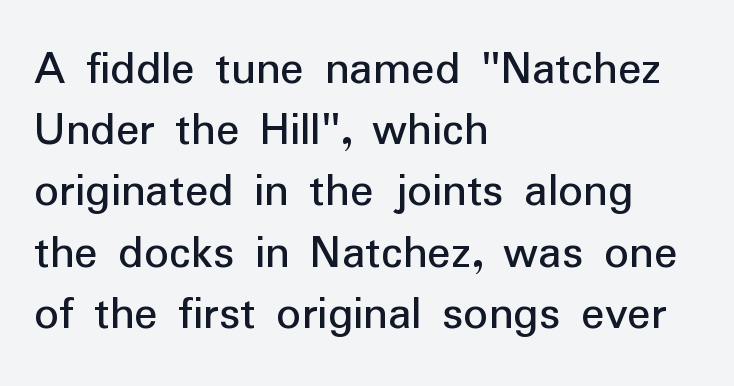
Q: Is the text italic (slanted)? A: No, it is upright.
Q: Is the typeface a serif or a sans-serif typeface? A: Sans-serif.
Q: Is the text underlined? A: No.
Q: How is the paragraph aligned? A: Left-aligned.
Q: Is the spacing between letters normal or unusually wide? A: Normal.
Q: Is the spacing between lines tight, normal or loose? A: Normal.
Q: Width (condensed, normal, or wide)? A: Normal.
Q: Stroke contrast? A: Low.
Q: x-height? A: Medium.
Q: Monospaced? A: No.
